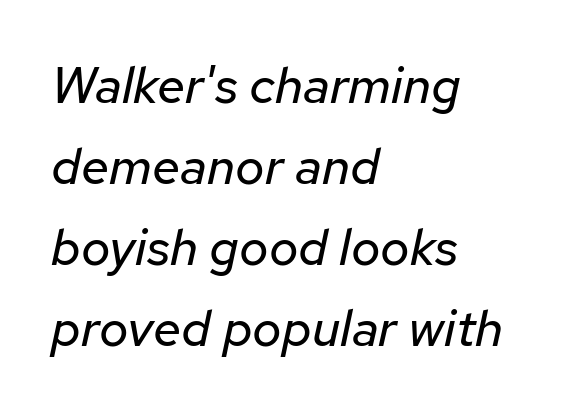
Q: Is the text bold? A: No.
Q: Is the text italic (slanted)? A: Yes, it leans right by about 12 degrees.
Q: Is the text underlined? A: No.
Q: How is the paragraph aligned? A: Left-aligned.
Q: Is the spacing between letters normal or unusually wide? A: Normal.
Q: Is the spacing between lines tight, normal or loose? A: Normal.
Q: Width (condensed, normal, or wide)? A: Normal.
Q: Stroke contrast? A: Low.
Q: x-height? A: Medium.
Q: Monospaced? A: No.
